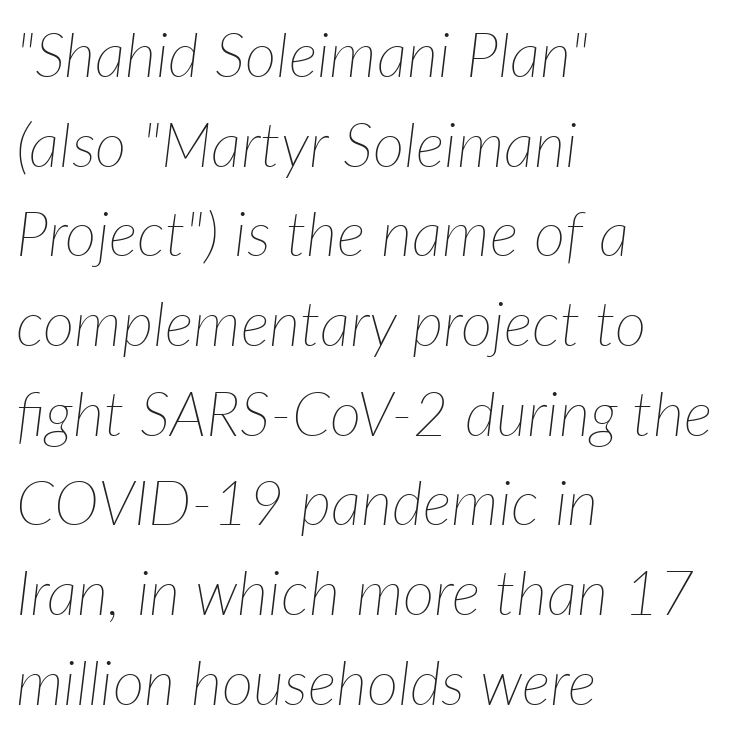
Every row of glyphs begins at an identical x-position on the left. The rendering uses a moderate line-height, typical for paragraphs. Caption: face not bold, strokes unweighted. Quick note: italic.
